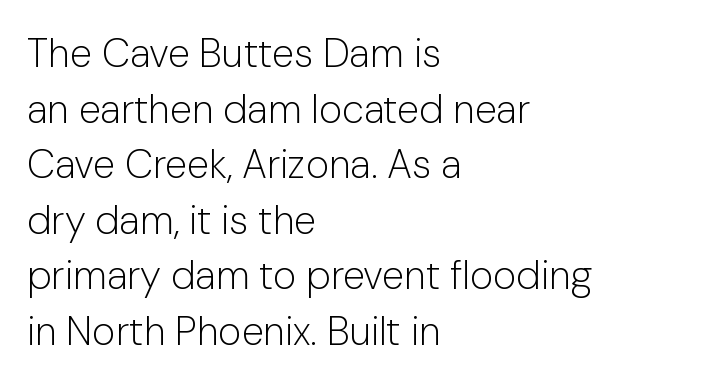
Posture: upright roman. Each stroke keeps to a modest, everyday thickness or less. The setting favours the left margin, as ordinary paragraphs usually do. Is this a sans? Yes — the strokes have no serifs. How are the letters spaced? Ordinarily, with no added tracking. Each new line begins a customary step beneath the previous one.
